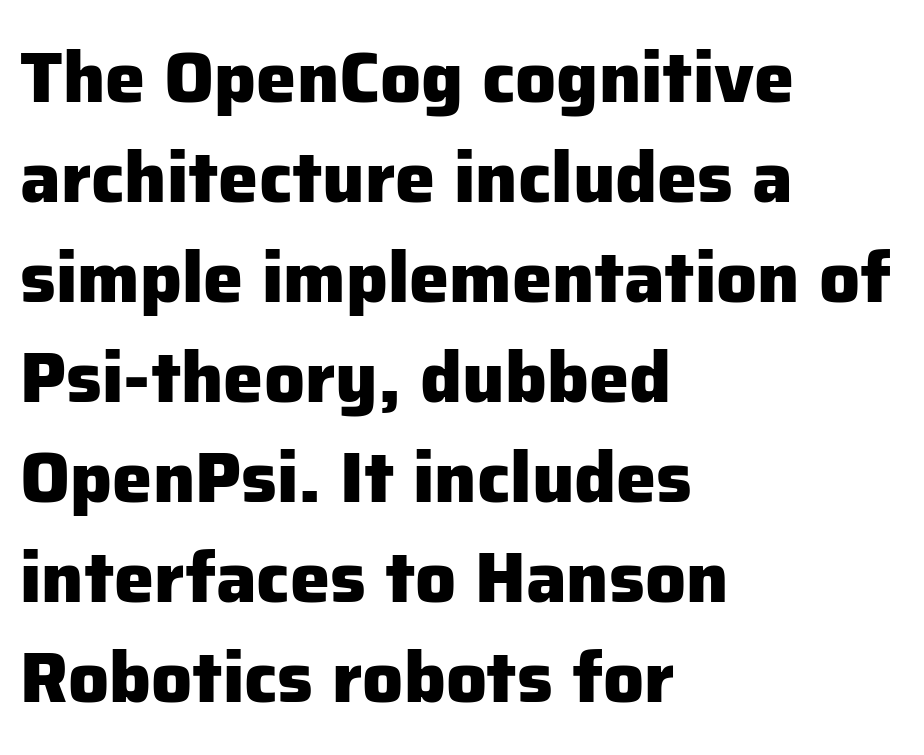
Q: Is the text bold? A: Yes.
Q: Is the text italic (slanted)? A: No, it is upright.
Q: Is the typeface a serif or a sans-serif typeface? A: Sans-serif.
Q: Is the text underlined? A: No.
Q: How is the paragraph aligned? A: Left-aligned.
Q: Is the spacing between letters normal or unusually wide? A: Normal.
Q: Is the spacing between lines tight, normal or loose? A: Normal.
Q: Width (condensed, normal, or wide)? A: Normal.
Q: Stroke contrast? A: Low.
Q: x-height? A: Medium.
Q: Monospaced? A: No.
